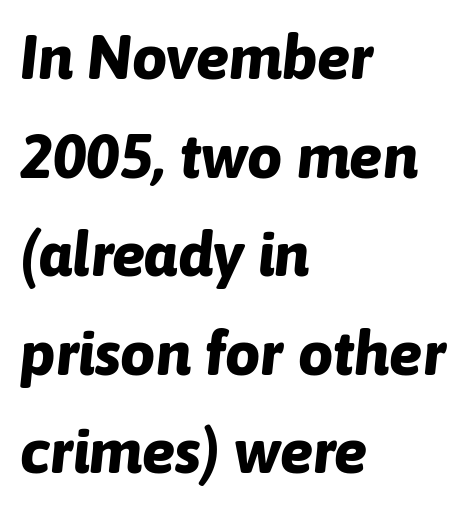
Q: Is the text bold? A: Yes.
Q: Is the text italic (slanted)? A: Yes, it leans right by about 6 degrees.
Q: Is the text underlined? A: No.
Q: How is the paragraph aligned? A: Left-aligned.
Q: Is the spacing between letters normal or unusually wide? A: Normal.
Q: Is the spacing between lines tight, normal or loose? A: Normal.
Q: Width (condensed, normal, or wide)? A: Normal.
Q: Stroke contrast? A: Low.
Q: x-height? A: Medium.
Q: Monospaced? A: No.
